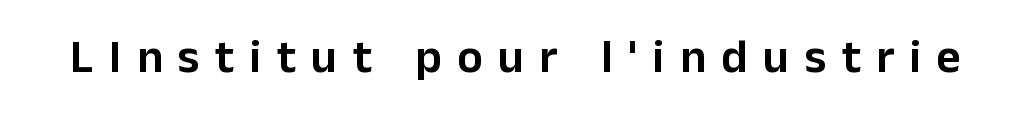
{"serif": "no", "italic": "no", "width": "normal", "stroke_contrast": "low", "x_height": "medium", "monospaced": "no", "underline": "no", "letter_spacing": "wide", "letter_spacing_em": 0.33, "glyph_px": 47}
